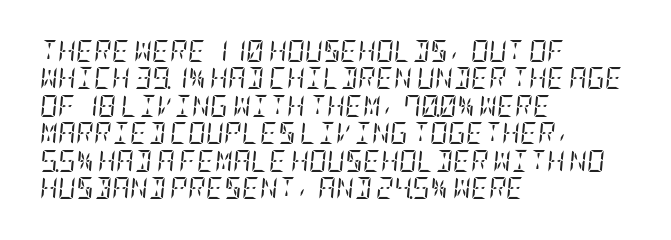
The text block is weighted toward the left margin, trailing off unevenly rightward. A bare baseline throughout the passage. The glyphs look as if they've been sheared to an angle. The rendering uses a moderate line-height, typical for paragraphs.
